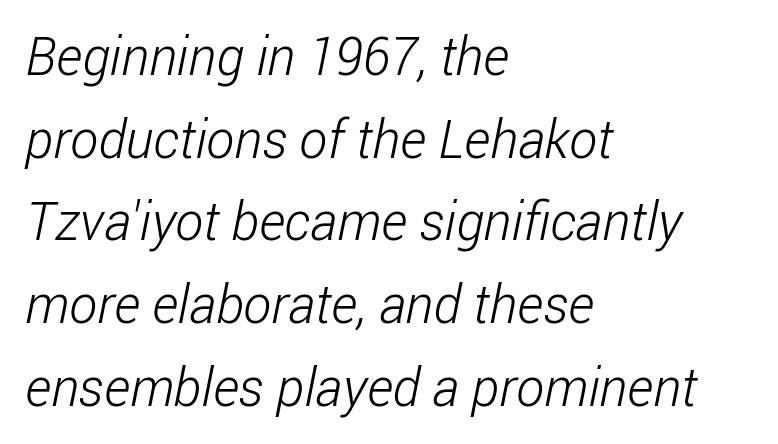
The image shows 53 px light, condensed sans-serif type; set left-aligned, normal line spacing (1.56x), normal letter spacing, not underlined; low stroke contrast and a medium x-height.
